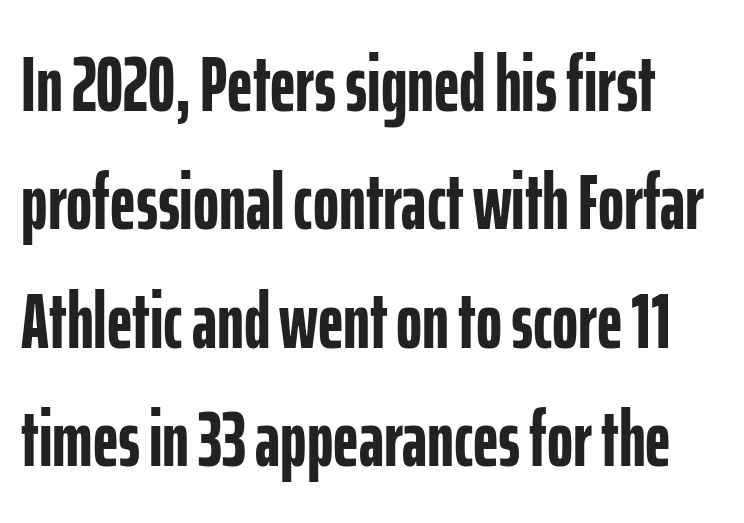
The image shows 79 px semibold, condensed sans-serif type, upright; set normal line spacing (1.5x), normal letter spacing, not underlined; low stroke contrast and a medium x-height.
